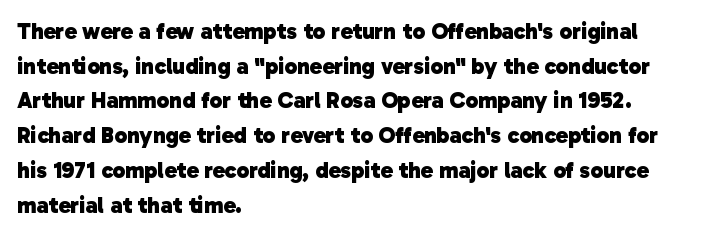
The image shows 23 px bold type; set left-aligned, normal line spacing (1.51x), normal letter spacing, not underlined.
